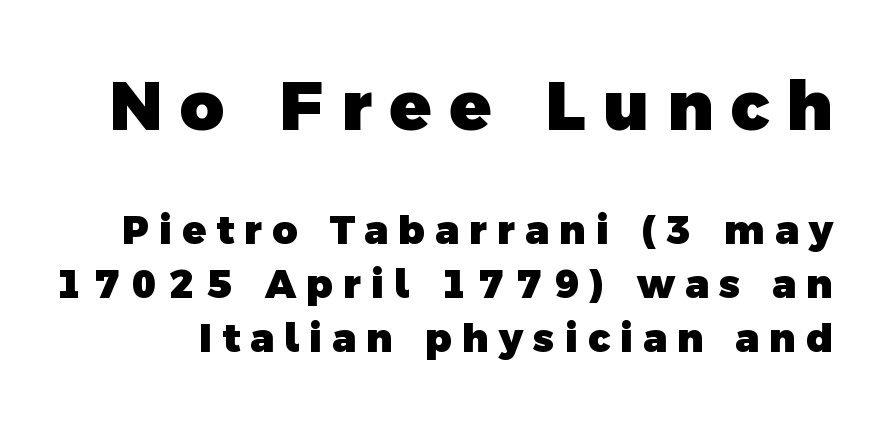
{"serif": "no", "bold": "yes", "weight": "heavy", "width": "normal", "x_height": "medium", "monospaced": "no", "underline": "no", "line_spacing": "normal", "line_spacing_ratio": 1.39, "letter_spacing": "wide", "letter_spacing_em": 0.26, "larger_block": "first", "size_ratio": 1.74, "glyph_px": 68}
